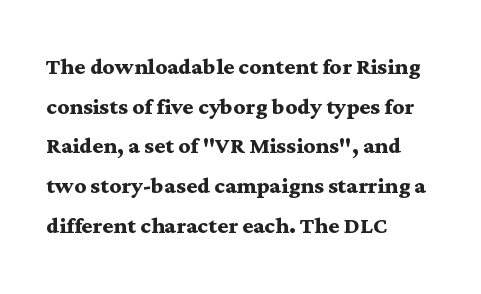
{"serif": "yes", "italic": "no", "bold": "yes", "weight": "semibold", "width": "wide", "stroke_contrast": "medium", "x_height": "medium", "monospaced": "no", "underline": "no", "align": "left", "line_spacing": "normal", "line_spacing_ratio": 1.37, "letter_spacing": "normal", "letter_spacing_em": 0.0, "glyph_px": 29}
